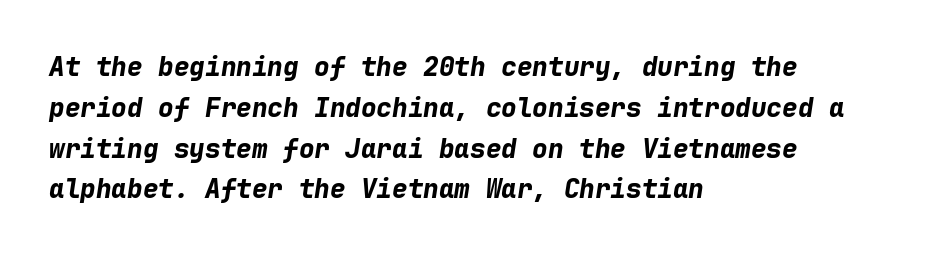
Q: Is the text bold? A: Yes.
Q: Is the text italic (slanted)? A: Yes, it leans right by about 9 degrees.
Q: Is the text underlined? A: No.
Q: How is the paragraph aligned? A: Left-aligned.
Q: Is the spacing between letters normal or unusually wide? A: Normal.
Q: Is the spacing between lines tight, normal or loose? A: Normal.
